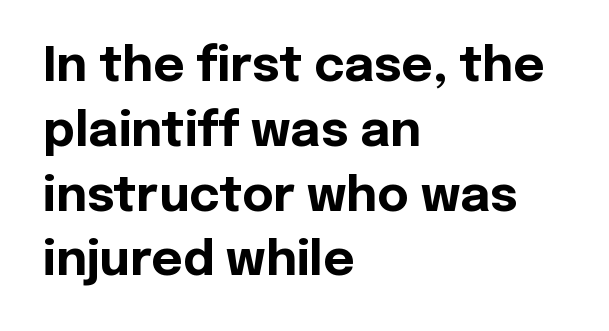
Serifs: no, the terminals of the letterforms are clean. Each word holds together tightly as a unit, with standard inter-letter gaps. Is this a fixed-width face? No — the glyphs have proportional, varying widths. The typesetter chose a ragged-right arrangement here. Summary of weight: heavy, a full bold.
